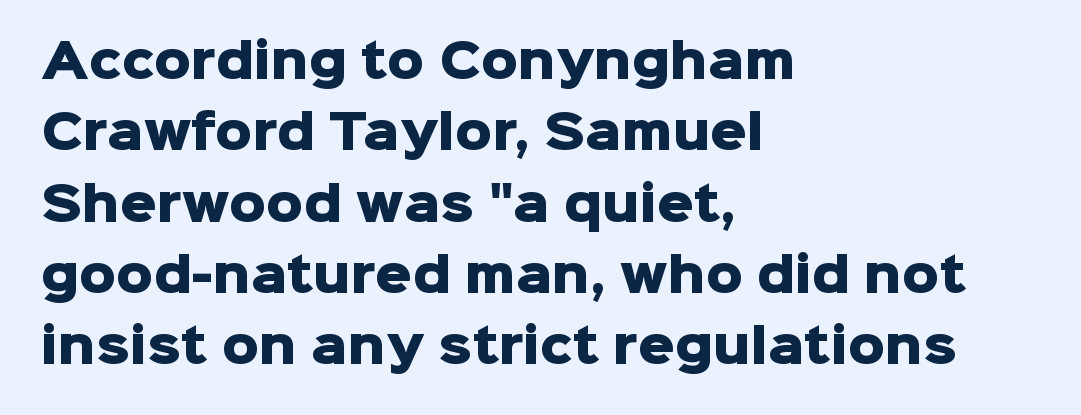
The designer went with a sans here, leaving each stem footless. The typography opts for an upright posture over an oblique one. As a designer I'd log this as weight 700, bold. The passage shown is not underscored anywhere. Note the varied advance widths — an 'i' is clearly narrower than an 'm'.
